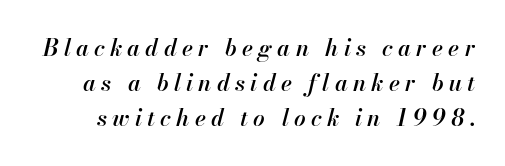
Q: Is the text bold? A: Semi-bold.
Q: Is the text italic (slanted)? A: Yes, it leans right by about 13 degrees.
Q: Is the text underlined? A: No.
Q: Is the spacing between letters normal or unusually wide? A: Unusually wide.
Q: Is the spacing between lines tight, normal or loose? A: Normal.
